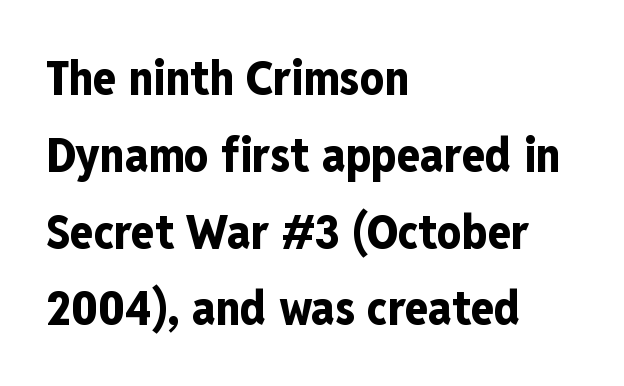
When letters stand straight like this, we call the style roman or upright. Plain, unruled lines of type. What's the leading like? Ordinary, nothing unusual. Heft: maximum for text — a bold.
